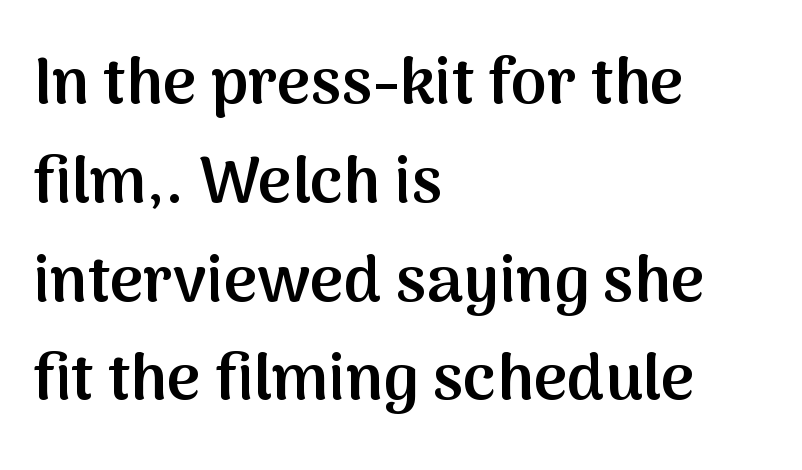
This rendering uses left alignment, leaving the right contour irregular. These lines sit exactly where default settings would place them. Posture: upright roman. A bit beefed up — I'd call it semibold rather than bold. In terms of letterspacing, this is plain default setting. Each letter's strokes conclude bluntly, with no projecting serifs.
